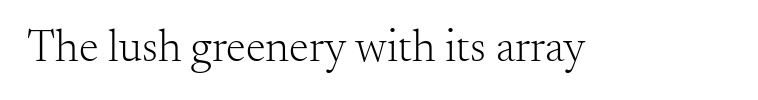
The passage shown is typed in a proportional face where columns would drift. The typeface has the unassuming heft of standard copy or less. How are the letters spaced? Ordinarily, with no added tracking. Nope, not italic — everything's standing straight. Check where the strokes stop: tiny serifs finish them off.
